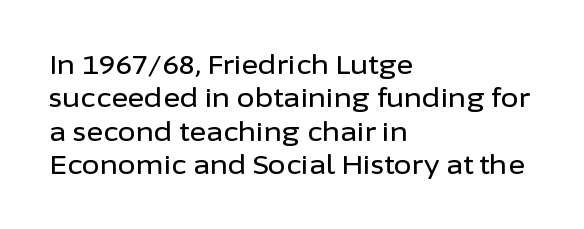
{"italic": "no", "underline": "no", "align": "left", "line_spacing": "normal", "line_spacing_ratio": 1.28, "letter_spacing": "normal", "letter_spacing_em": 0.0, "glyph_px": 26}
